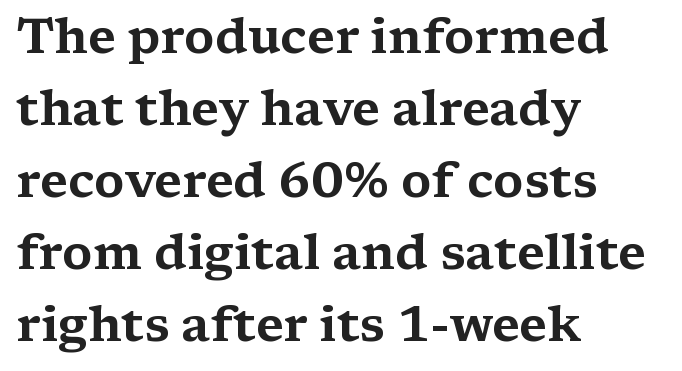
Compared with a centered layout, this one pins lines to the left instead. Underlining? Definitely not there. A typesetter would call this zero additional tracking. A typesetter would call this proportional, since set widths differ per character. Font category for this specimen: serif. Posture: upright roman.
